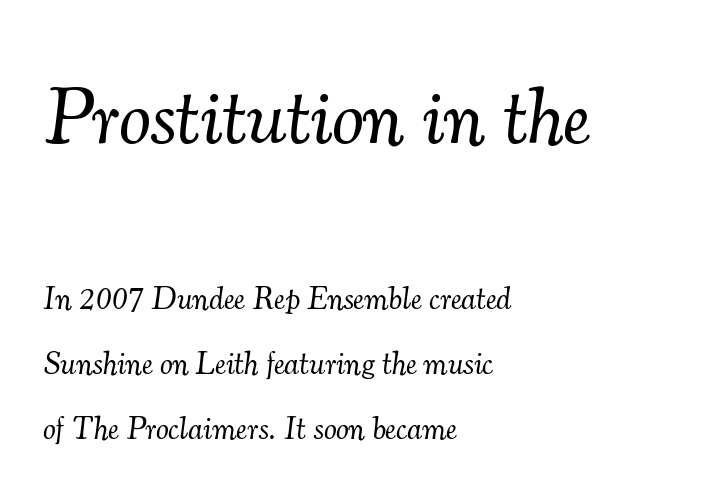
Q: Is the text bold? A: No.
Q: Is the text italic (slanted)? A: Yes, it leans right by about 7 degrees.
Q: Is the typeface a serif or a sans-serif typeface? A: Serif.
Q: Is the text underlined? A: No.
Q: How is the paragraph aligned? A: Left-aligned.
Q: Is the spacing between letters normal or unusually wide? A: Normal.
Q: Is the spacing between lines tight, normal or loose? A: Loose.
Q: Which block of text is set in a larger size, the first (top) or the second (bottom)? A: The first (top) one.
Q: Width (condensed, normal, or wide)? A: Normal.
Q: Stroke contrast? A: Medium.
Q: x-height? A: Small.
Q: Monospaced? A: No.
